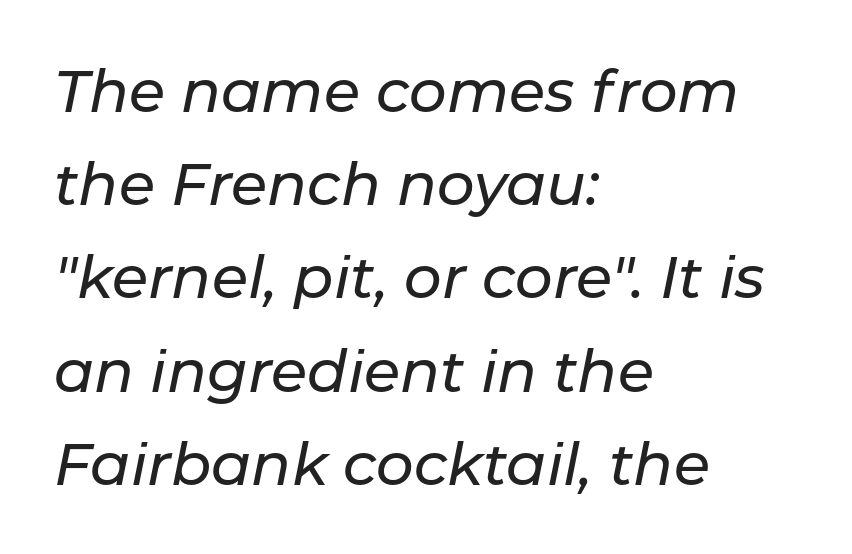
Words float on clear page, feet unadorned. Vertically, the passage feels balanced, rows spaced as you'd expect. Does extra space separate the letters? No, they use regular spacing. Is the type slanted? Yes — the strokes lean at a clear angle. You could not count columns in this text — the font is proportionally spaced.
